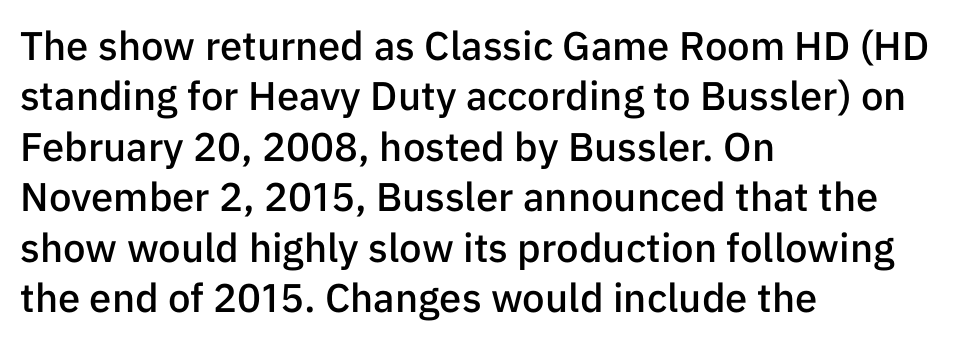
Q: Is the text bold? A: Semi-bold.
Q: Is the text italic (slanted)? A: No, it is upright.
Q: Is the typeface a serif or a sans-serif typeface? A: Sans-serif.
Q: Is the text underlined? A: No.
Q: How is the paragraph aligned? A: Left-aligned.
Q: Is the spacing between letters normal or unusually wide? A: Normal.
Q: Is the spacing between lines tight, normal or loose? A: Normal.
Q: Width (condensed, normal, or wide)? A: Normal.
Q: Stroke contrast? A: Low.
Q: x-height? A: Medium.
Q: Monospaced? A: No.
